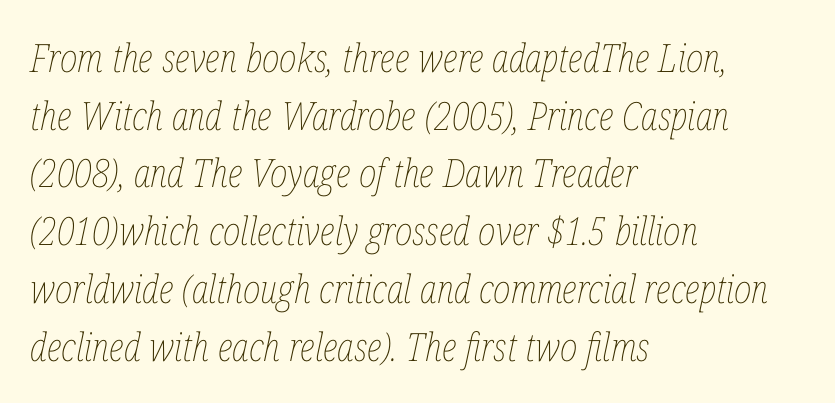
Q: Is the text bold? A: No.
Q: Is the text italic (slanted)? A: Yes, it leans right by about 12 degrees.
Q: Is the text underlined? A: No.
Q: How is the paragraph aligned? A: Left-aligned.
Q: Is the spacing between letters normal or unusually wide? A: Normal.
Q: Is the spacing between lines tight, normal or loose? A: Normal.
Q: Width (condensed, normal, or wide)? A: Condensed.
Q: Stroke contrast? A: Low.
Q: x-height? A: Medium.
Q: Monospaced? A: No.
